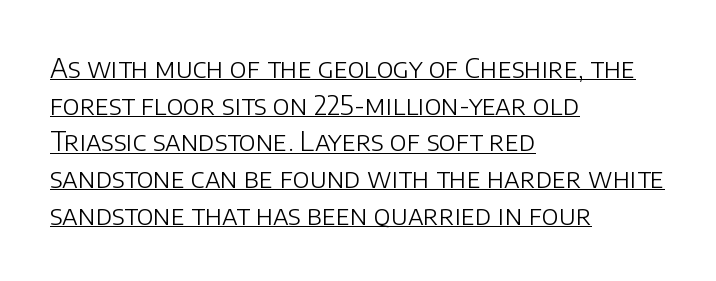
The image shows 27 px text type, upright; set left-aligned, normal line spacing (1.36x), normal letter spacing, underlined.
